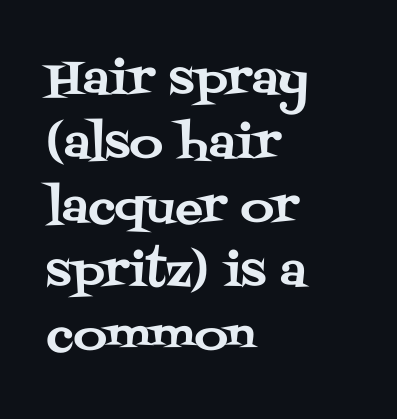
{"serif": "yes", "italic": "no", "width": "normal", "stroke_contrast": "medium", "x_height": "large", "monospaced": "no", "underline": "no", "align": "left", "line_spacing": "normal", "line_spacing_ratio": 1.39, "letter_spacing": "normal", "letter_spacing_em": 0.0, "glyph_px": 46}
